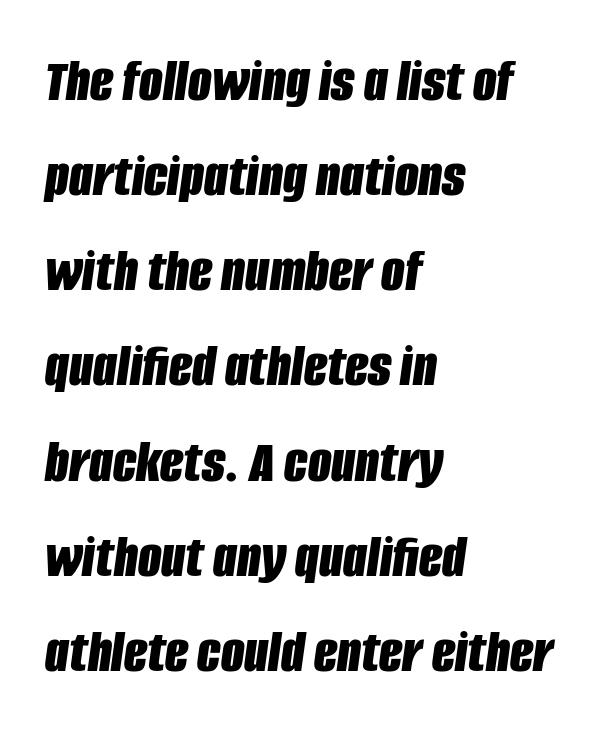
The image shows 61 px bold, condensed type, italic (leaning right); set left-aligned, normal line spacing (1.56x), normal letter spacing, not underlined; low stroke contrast and a large x-height.
